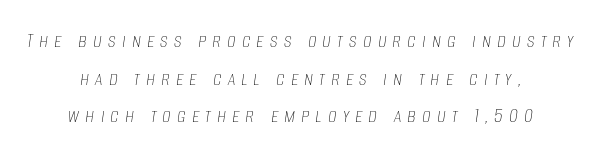
{"italic": "yes", "lean": "right", "slant_degrees": 8, "bold": "no", "underline": "no", "align": "center", "line_spacing_ratio": 1.71, "letter_spacing": "wide", "letter_spacing_em": 0.27, "glyph_px": 22}
